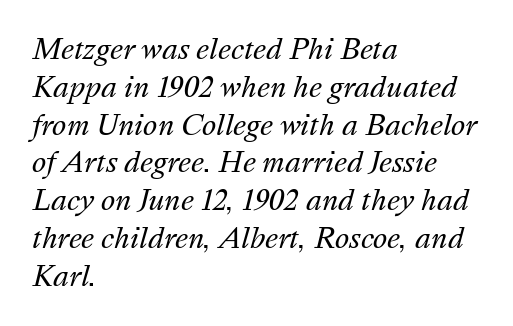
Q: Is the text bold? A: No.
Q: Is the text italic (slanted)? A: Yes, it leans right by about 16 degrees.
Q: Is the text underlined? A: No.
Q: How is the paragraph aligned? A: Left-aligned.
Q: Is the spacing between letters normal or unusually wide? A: Normal.
Q: Is the spacing between lines tight, normal or loose? A: Normal.
